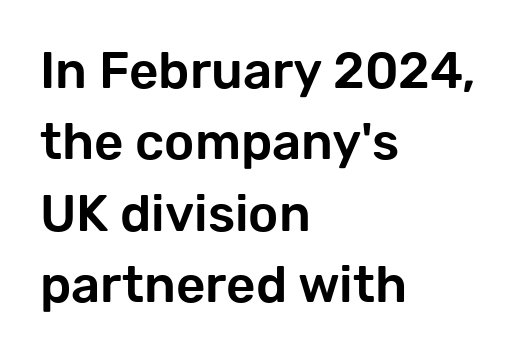
Q: Is the text italic (slanted)? A: No, it is upright.
Q: Is the typeface a serif or a sans-serif typeface? A: Sans-serif.
Q: Is the text underlined? A: No.
Q: How is the paragraph aligned? A: Left-aligned.
Q: Is the spacing between letters normal or unusually wide? A: Normal.
Q: Is the spacing between lines tight, normal or loose? A: Normal.
Q: Width (condensed, normal, or wide)? A: Normal.
Q: Stroke contrast? A: Low.
Q: x-height? A: Medium.
Q: Monospaced? A: No.
